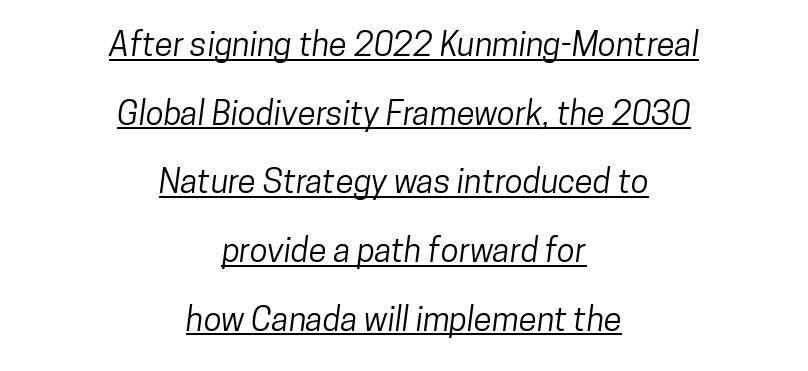
{"serif": "no", "width": "condensed", "stroke_contrast": "low", "x_height": "medium", "monospaced": "no", "underline": "yes", "align": "center", "line_spacing": "loose", "line_spacing_ratio": 2.08, "letter_spacing": "normal", "letter_spacing_em": 0.0, "glyph_px": 33}
